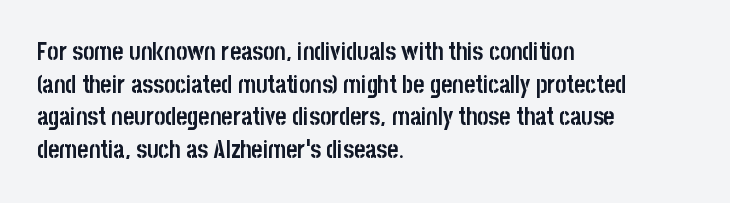
{"italic": "no", "bold": "yes", "underline": "no", "align": "left", "line_spacing": "normal", "line_spacing_ratio": 1.36, "letter_spacing": "normal", "letter_spacing_em": 0.0, "glyph_px": 24}
